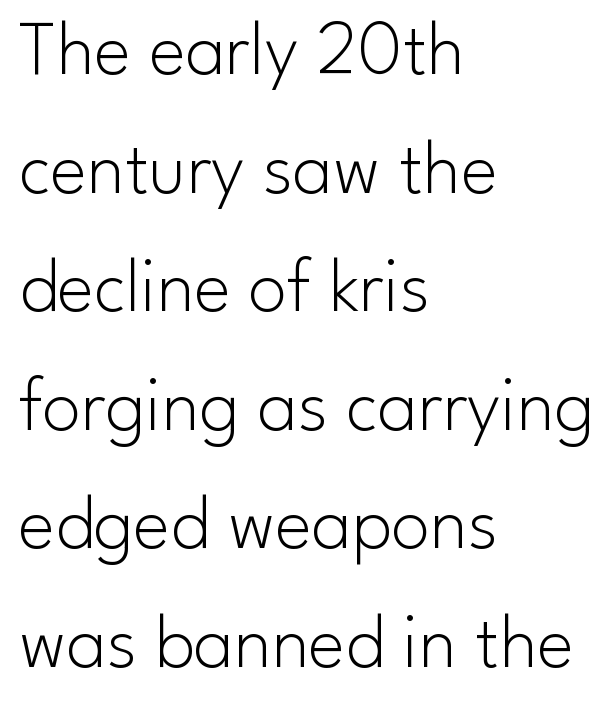
The image shows 78 px light sans-serif type, upright; set left-aligned, normal line spacing (1.52x), normal letter spacing, not underlined; low stroke contrast and a small x-height.
